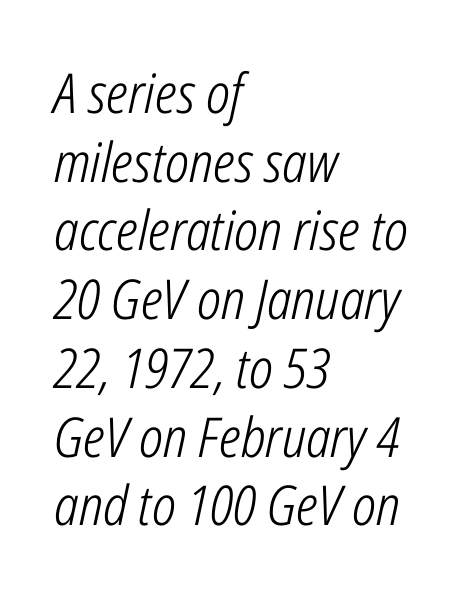
The image shows 55 px light, condensed type, italic (leaning right); set left-aligned, normal line spacing (1.25x), normal letter spacing, not underlined; low stroke contrast and a medium x-height.
